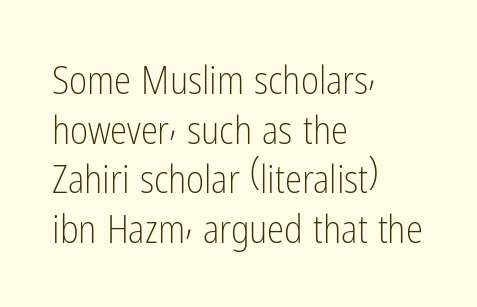
Q: Is the text bold? A: No.
Q: Is the text italic (slanted)? A: No, it is upright.
Q: Is the typeface a serif or a sans-serif typeface? A: Sans-serif.
Q: Is the text underlined? A: No.
Q: How is the paragraph aligned? A: Left-aligned.
Q: Is the spacing between letters normal or unusually wide? A: Normal.
Q: Is the spacing between lines tight, normal or loose? A: Normal.
Q: Width (condensed, normal, or wide)? A: Condensed.
Q: Stroke contrast? A: Low.
Q: x-height? A: Medium.
Q: Monospaced? A: No.
